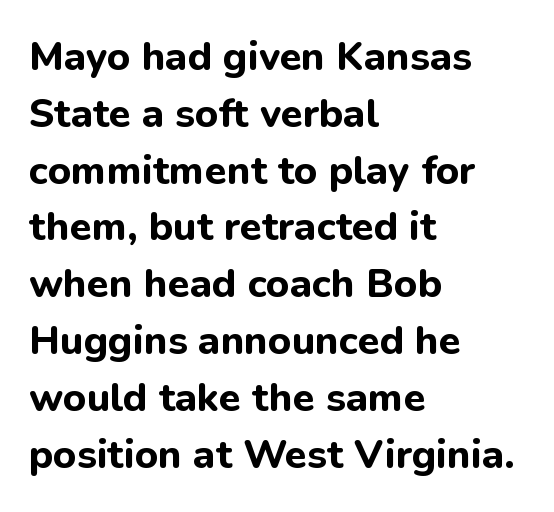
Type without underlining. Notice how thick the strokes are: this is what a full bold looks like. Spacing verdict: proportional, widths tailored to each character. Stroke terminals: plain, sans-serif. Visually the block forms a straight wall on the left and a jagged coastline on the right. Italic? Not at all — the glyphs are vertical.
